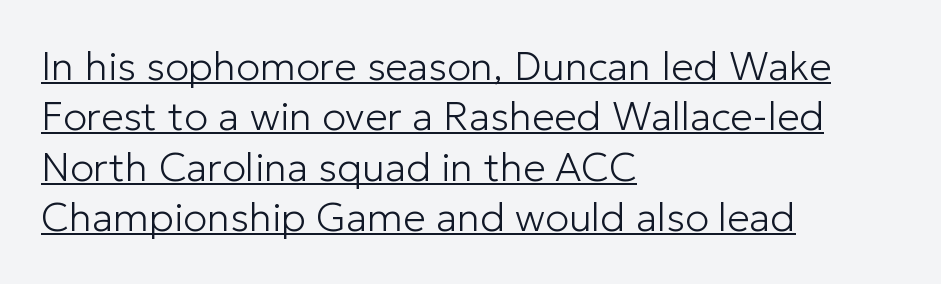
Q: Is the text bold? A: No.
Q: Is the text italic (slanted)? A: No, it is upright.
Q: Is the typeface a serif or a sans-serif typeface? A: Sans-serif.
Q: Is the text underlined? A: Yes.
Q: How is the paragraph aligned? A: Left-aligned.
Q: Is the spacing between letters normal or unusually wide? A: Normal.
Q: Is the spacing between lines tight, normal or loose? A: Normal.
Q: Width (condensed, normal, or wide)? A: Normal.
Q: Stroke contrast? A: Low.
Q: x-height? A: Medium.
Q: Monospaced? A: No.
